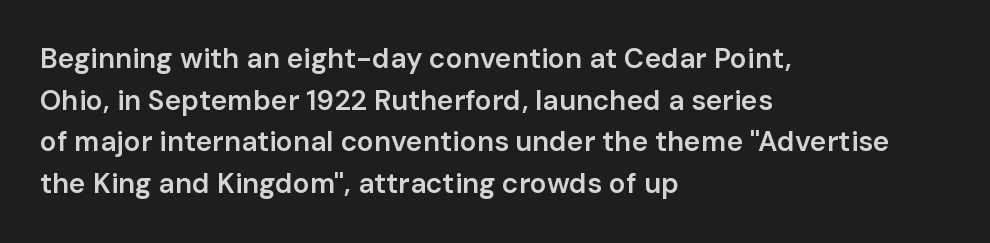
Is the type bold? Partly — it's a semibold, heavier than regular but not fully bold. Glance below the letters and you will spot only blank space. These lines keep a tight, regular rhythm from letter to letter. Do the characters align in a grid? No, the font is proportional. Observe the absence of serifs on each vertical stroke in this sample.
